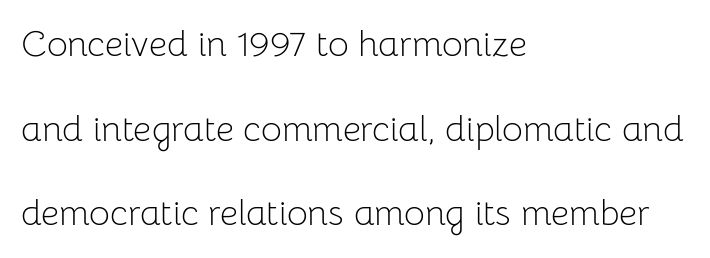
The image shows 36 px light sans-serif type, upright; set left-aligned, loose line spacing (2.35x), normal letter spacing, not underlined; low stroke contrast and a medium x-height.
